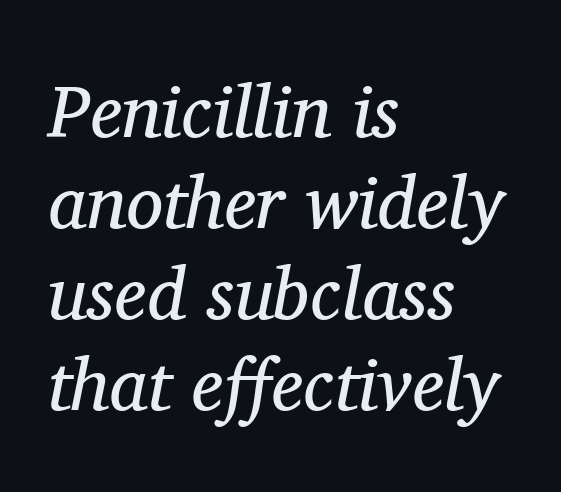
The image shows 74 px regular-weight serif type, italic (leaning right); set left-aligned, line spacing 1.23x, normal letter spacing, not underlined; medium stroke contrast and a medium x-height.
